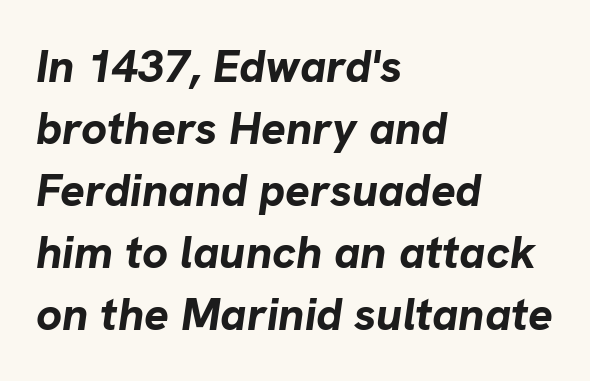
Q: Is the text bold? A: Yes.
Q: Is the text italic (slanted)? A: Yes, it leans right by about 8 degrees.
Q: Is the text underlined? A: No.
Q: How is the paragraph aligned? A: Left-aligned.
Q: Is the spacing between letters normal or unusually wide? A: Normal.
Q: Is the spacing between lines tight, normal or loose? A: Normal.
Q: Width (condensed, normal, or wide)? A: Normal.
Q: Stroke contrast? A: Low.
Q: x-height? A: Medium.
Q: Monospaced? A: No.
